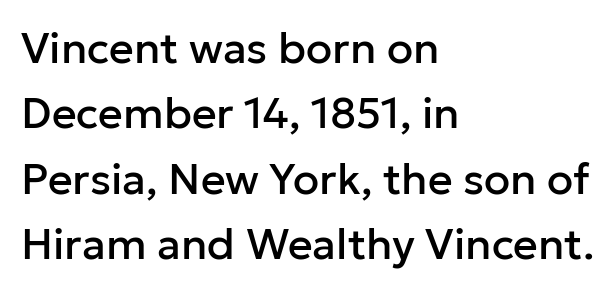
The image shows 43 px sans-serif type, upright; set left-aligned, normal line spacing (1.52x), normal letter spacing, not underlined; low stroke contrast and a medium x-height.
